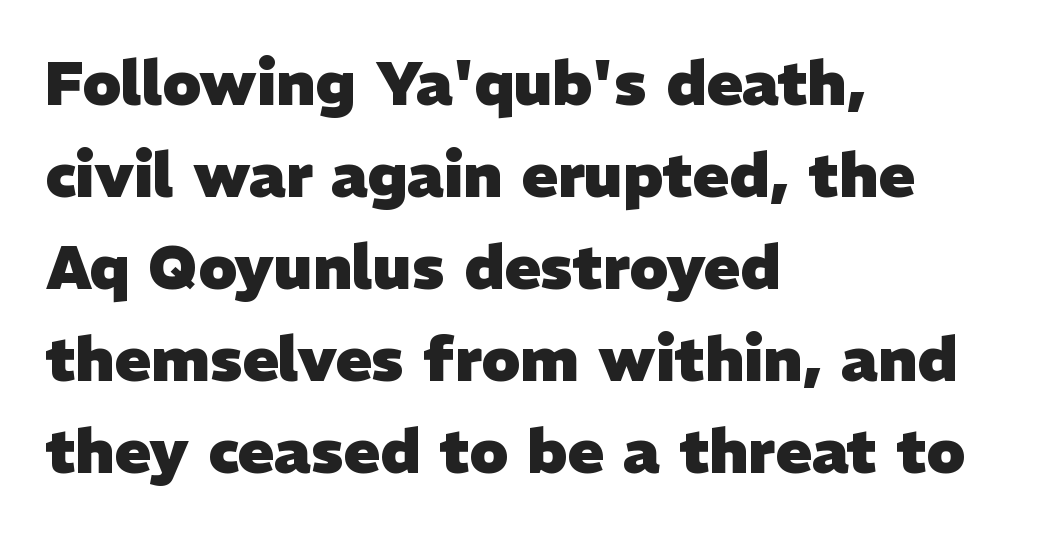
The image shows 61 px heavy sans-serif type; set left-aligned, normal line spacing (1.51x), normal letter spacing, not underlined; low stroke contrast and a medium x-height.
